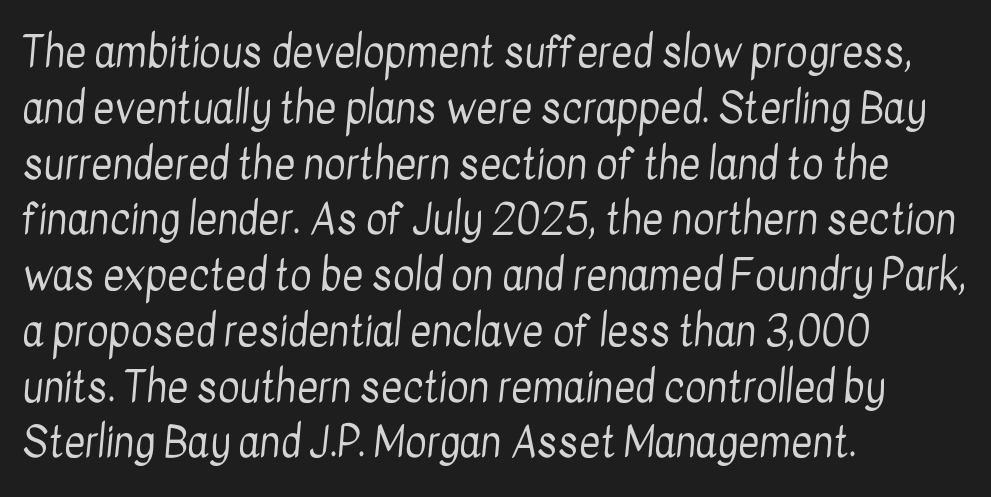
Summary of vertical rhythm: regular, with standard interline spacing. Honestly, the letter spacing is just normal — you wouldn't notice it. The text block is weighted toward the left margin, trailing off unevenly rightward. These lines are rendered in a variable-pitch font. Heft: none added — not bold. This is sans-serif lettering, the kind often seen on screens and signage.
